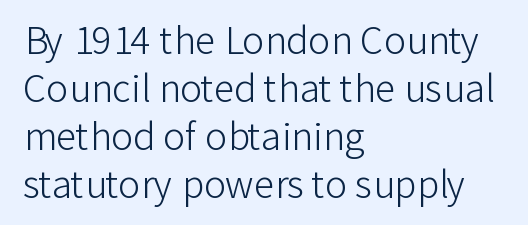
Q: Is the text bold? A: No.
Q: Is the text italic (slanted)? A: No, it is upright.
Q: Is the typeface a serif or a sans-serif typeface? A: Sans-serif.
Q: Is the text underlined? A: No.
Q: How is the paragraph aligned? A: Left-aligned.
Q: Is the spacing between letters normal or unusually wide? A: Normal.
Q: Is the spacing between lines tight, normal or loose? A: Normal.
Q: Width (condensed, normal, or wide)? A: Normal.
Q: Stroke contrast? A: Low.
Q: x-height? A: Medium.
Q: Monospaced? A: No.
